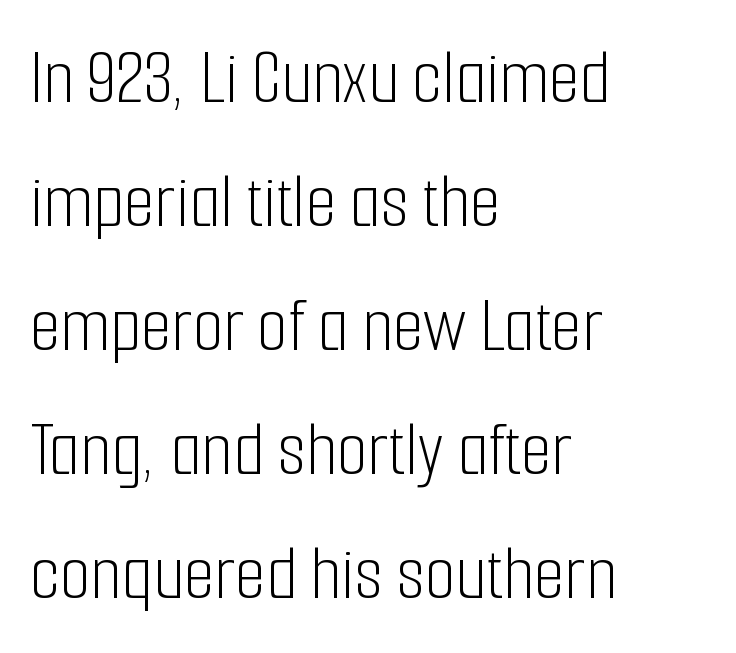
{"serif": "no", "italic": "no", "bold": "no", "weight": "light", "width": "condensed", "stroke_contrast": "low", "x_height": "medium", "monospaced": "no", "underline": "no", "align": "left", "line_spacing": "normal", "line_spacing_ratio": 1.57, "letter_spacing": "normal", "letter_spacing_em": 0.0, "glyph_px": 79}
